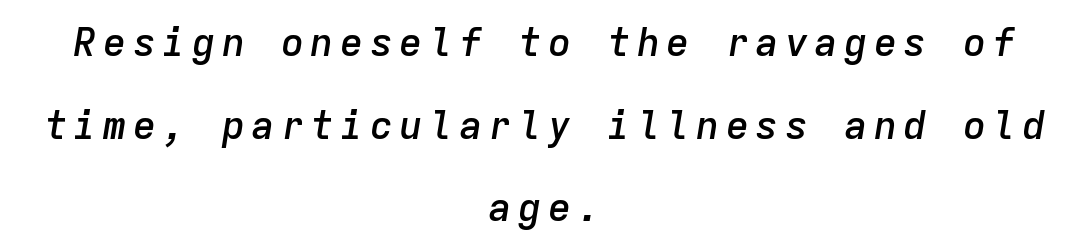
Q: Is the text bold? A: Semi-bold.
Q: Is the text italic (slanted)? A: Yes, it leans right by about 9 degrees.
Q: Is the text underlined? A: No.
Q: How is the paragraph aligned? A: Centered.
Q: Is the spacing between lines tight, normal or loose? A: Loose.
Q: Width (condensed, normal, or wide)? A: Normal.
Q: Stroke contrast? A: Low.
Q: x-height? A: Medium.
Q: Monospaced? A: Yes.
